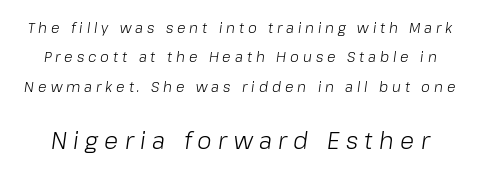
Q: Is the text bold? A: No.
Q: Is the text italic (slanted)? A: Yes, it leans right by about 8 degrees.
Q: Is the text underlined? A: No.
Q: Is the spacing between letters normal or unusually wide? A: Unusually wide.
Q: Is the spacing between lines tight, normal or loose? A: Loose.
Q: Which block of text is set in a larger size, the first (top) or the second (bottom)? A: The second (bottom) one.
